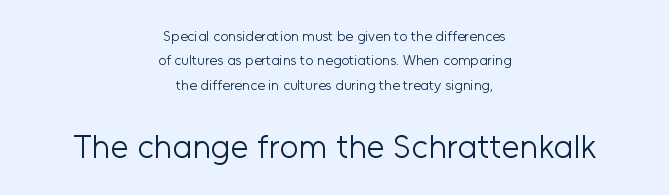
The image shows 33 px light sans-serif type, upright; set centered, line spacing 1.74x, normal letter spacing, not underlined; the second (bottom) block is 2.36x larger; low stroke contrast and a medium x-height.
